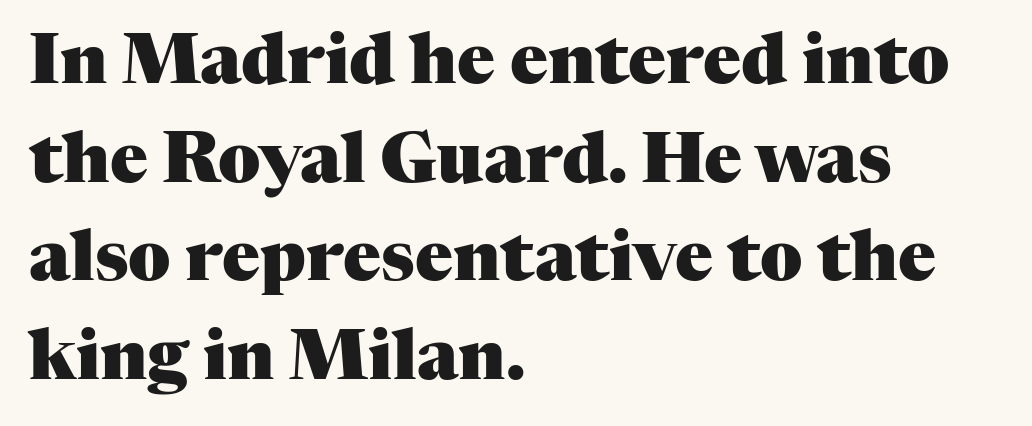
{"serif": "yes", "italic": "no", "bold": "yes", "weight": "heavy", "width": "normal", "stroke_contrast": "medium", "x_height": "medium", "monospaced": "no", "underline": "no", "align": "left", "line_spacing": "normal", "line_spacing_ratio": 1.41, "letter_spacing": "normal", "letter_spacing_em": 0.0, "glyph_px": 70}
